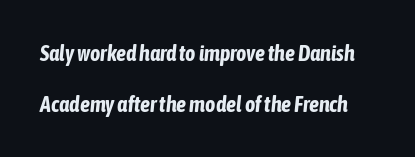
The image shows 22 px bold type, italic (leaning right); set loose line spacing (2.31x), normal letter spacing, not underlined.
